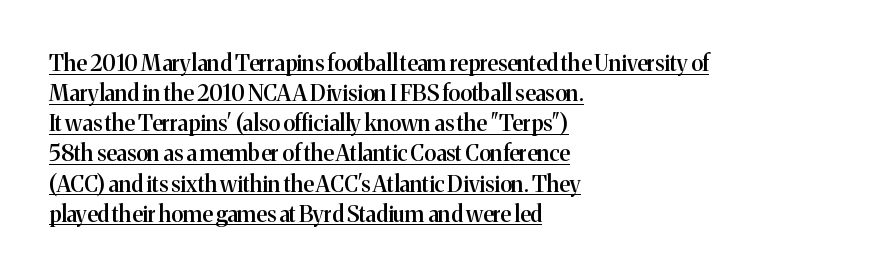
{"italic": "no", "bold": "semi", "underline": "yes", "align": "left", "line_spacing": "normal", "line_spacing_ratio": 1.37, "letter_spacing": "normal", "letter_spacing_em": 0.0, "glyph_px": 22}
